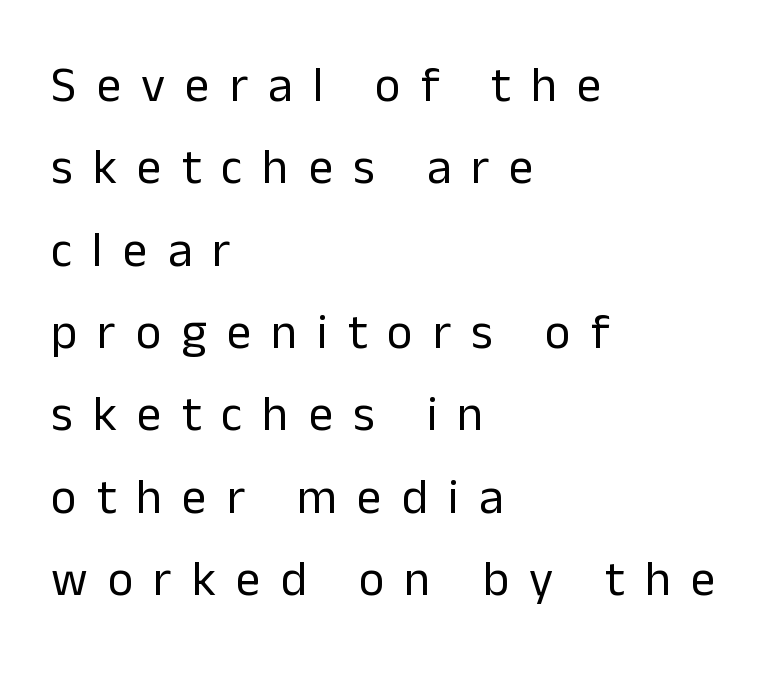
Q: Is the text bold? A: No.
Q: Is the text italic (slanted)? A: No, it is upright.
Q: Is the typeface a serif or a sans-serif typeface? A: Sans-serif.
Q: Is the text underlined? A: No.
Q: How is the paragraph aligned? A: Left-aligned.
Q: Is the spacing between letters normal or unusually wide? A: Unusually wide.
Q: Is the spacing between lines tight, normal or loose? A: Normal.
Q: Width (condensed, normal, or wide)? A: Normal.
Q: Stroke contrast? A: Low.
Q: x-height? A: Medium.
Q: Monospaced? A: No.
